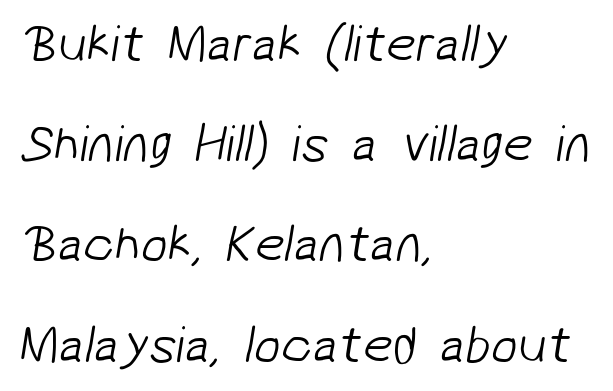
Q: Is the text bold? A: No.
Q: Is the typeface a serif or a sans-serif typeface? A: Sans-serif.
Q: Is the text underlined? A: No.
Q: How is the paragraph aligned? A: Left-aligned.
Q: Is the spacing between letters normal or unusually wide? A: Normal.
Q: Width (condensed, normal, or wide)? A: Normal.
Q: Stroke contrast? A: Low.
Q: x-height? A: Medium.
Q: Monospaced? A: No.
